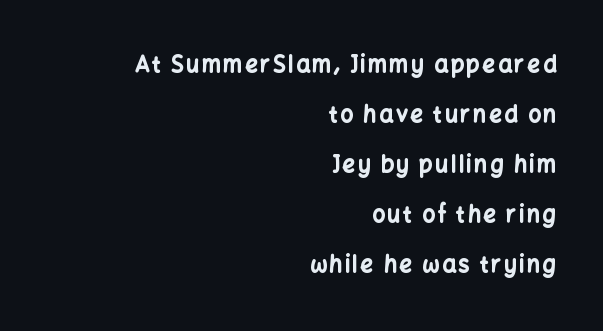
Descenders are the only things crossing below the line. The glyphs have the mass of a bold cut. Honestly, the rows look like they've been pulled way apart. Visually the block forms a straight wall on the right and a jagged coastline on the left. The typography opts for an upright posture over an oblique one.
